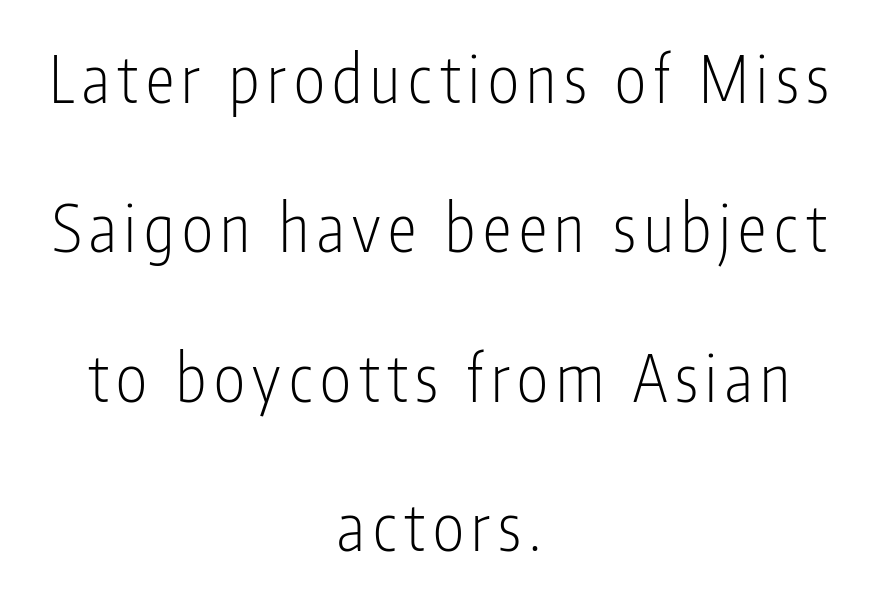
Q: Is the text bold? A: No.
Q: Is the text italic (slanted)? A: No, it is upright.
Q: Is the typeface a serif or a sans-serif typeface? A: Sans-serif.
Q: Is the text underlined? A: No.
Q: How is the paragraph aligned? A: Centered.
Q: Is the spacing between lines tight, normal or loose? A: Loose.
Q: Width (condensed, normal, or wide)? A: Condensed.
Q: Stroke contrast? A: Low.
Q: x-height? A: Medium.
Q: Monospaced? A: No.
